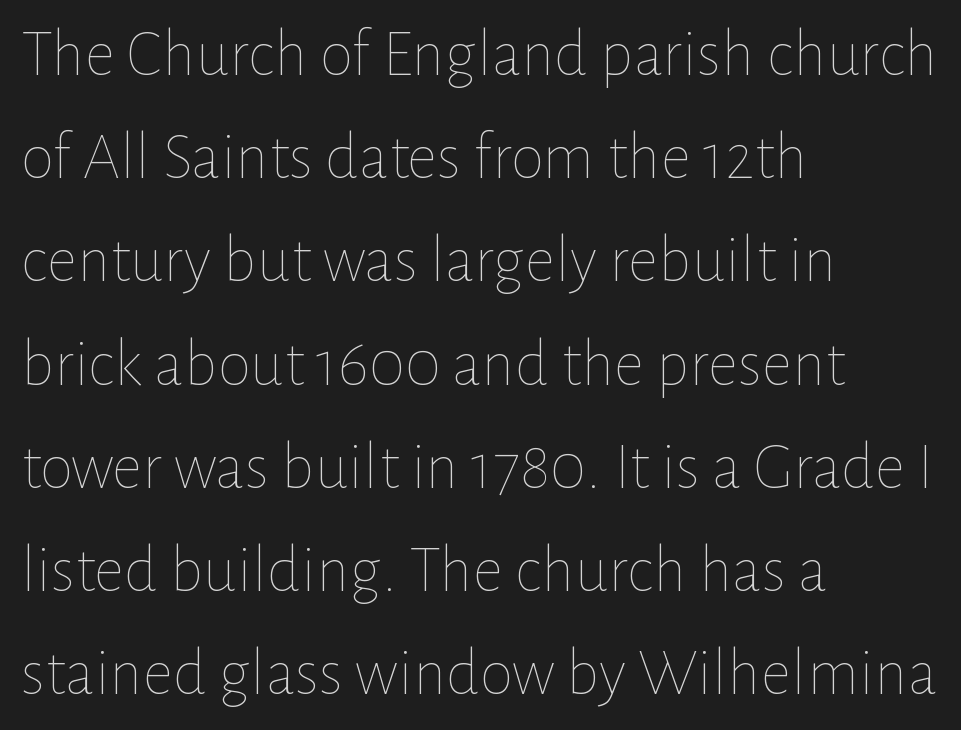
Q: Is the text bold? A: No.
Q: Is the text italic (slanted)? A: No, it is upright.
Q: Is the text underlined? A: No.
Q: How is the paragraph aligned? A: Left-aligned.
Q: Is the spacing between letters normal or unusually wide? A: Normal.
Q: Is the spacing between lines tight, normal or loose? A: Normal.
Q: Width (condensed, normal, or wide)? A: Normal.
Q: Stroke contrast? A: Low.
Q: x-height? A: Medium.
Q: Monospaced? A: No.
